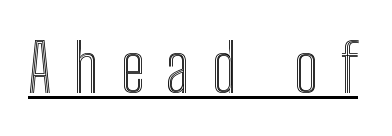
{"italic": "no", "width": "condensed", "x_height": "medium", "monospaced": "no", "underline": "yes", "letter_spacing": "wide", "letter_spacing_em": 0.33, "glyph_px": 66}
